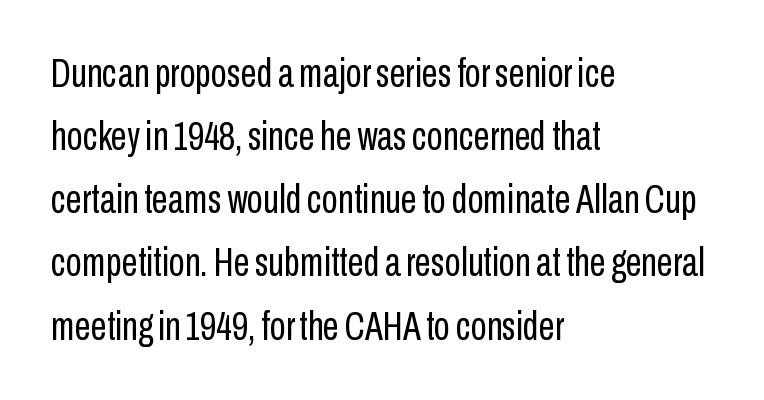
The image shows 41 px regular-weight, condensed sans-serif type, upright; set left-aligned, normal line spacing (1.54x), normal letter spacing, not underlined; low stroke contrast and a medium x-height.
